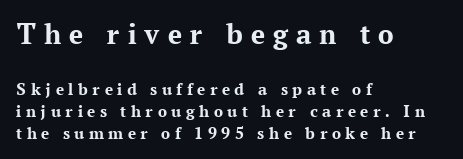
Q: Is the text bold? A: Yes.
Q: Is the text italic (slanted)? A: No, it is upright.
Q: Is the typeface a serif or a sans-serif typeface? A: Serif.
Q: Is the text underlined? A: No.
Q: How is the paragraph aligned? A: Left-aligned.
Q: Is the spacing between letters normal or unusually wide? A: Unusually wide.
Q: Which block of text is set in a larger size, the first (top) or the second (bottom)? A: The first (top) one.
Q: Width (condensed, normal, or wide)? A: Normal.
Q: Stroke contrast? A: Medium.
Q: x-height? A: Medium.
Q: Monospaced? A: No.
